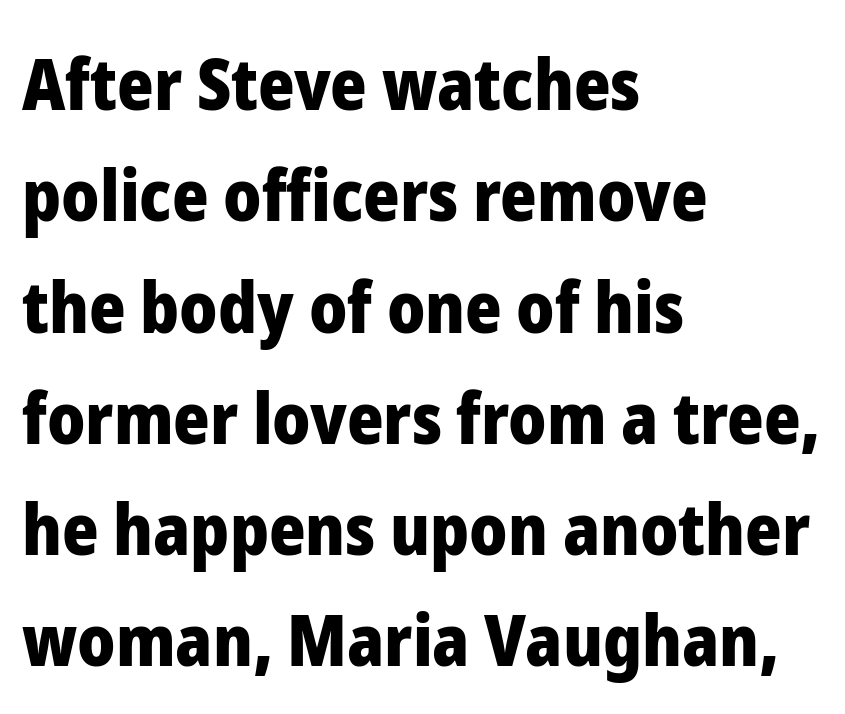
The image shows 70 px heavy sans-serif type, upright; set left-aligned, normal line spacing (1.59x), normal letter spacing, not underlined; low stroke contrast and a medium x-height.
